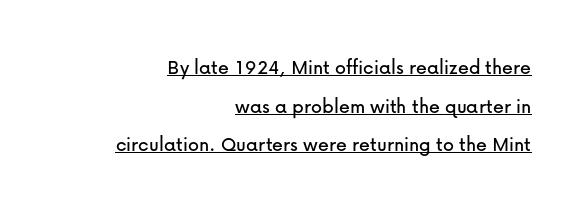
Q: Is the text italic (slanted)? A: No, it is upright.
Q: Is the text underlined? A: Yes.
Q: How is the paragraph aligned? A: Right-aligned.
Q: Is the spacing between letters normal or unusually wide? A: Normal.
